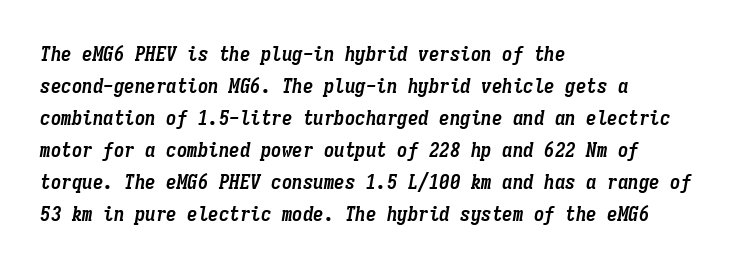
{"italic": "yes", "lean": "right", "slant_degrees": 9, "bold": "yes", "underline": "no", "align": "left", "line_spacing": "normal", "line_spacing_ratio": 1.52, "letter_spacing": "normal", "letter_spacing_em": 0.0, "glyph_px": 21}
